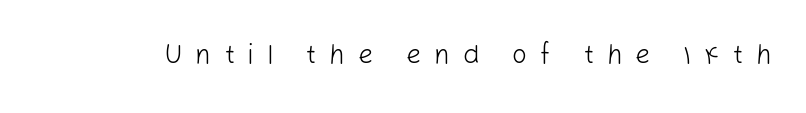
{"italic": "no", "bold": "no", "underline": "no", "letter_spacing": "wide", "letter_spacing_em": 0.48, "glyph_px": 27}
